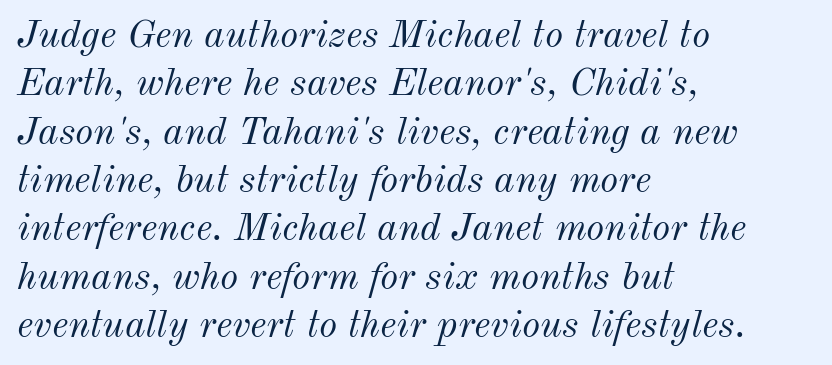
The face looks like a standard text weight, possibly lighter. Here the designer chose a conventional face with non-uniform glyph widths. Anything drawn beneath the words? Only blank space. Default kerning and tracking; the words read as compact shapes. In CSS terms this would be text-align: left.
